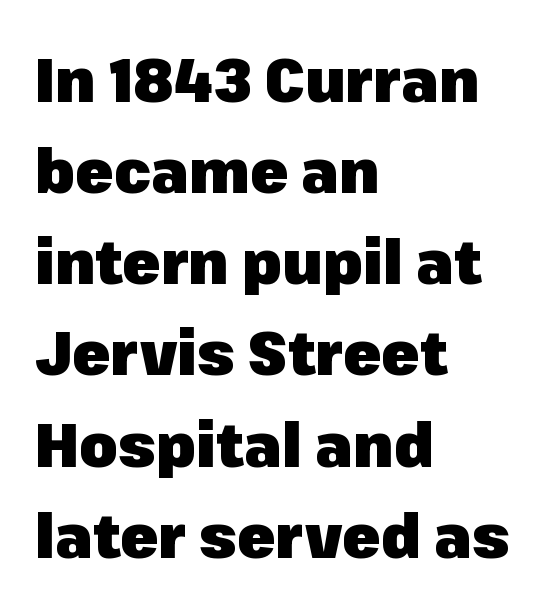
{"serif": "no", "italic": "no", "bold": "yes", "weight": "heavy", "width": "normal", "stroke_contrast": "low", "x_height": "medium", "monospaced": "no", "underline": "no", "align": "left", "line_spacing": "normal", "line_spacing_ratio": 1.47, "letter_spacing": "normal", "letter_spacing_em": 0.0, "glyph_px": 62}
